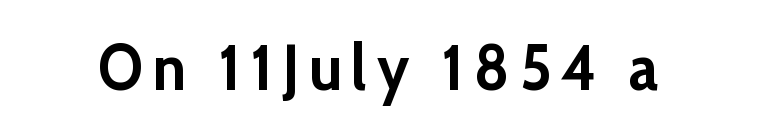
The image shows 64 px semibold sans-serif type, upright; set not underlined; low stroke contrast and a medium x-height.
